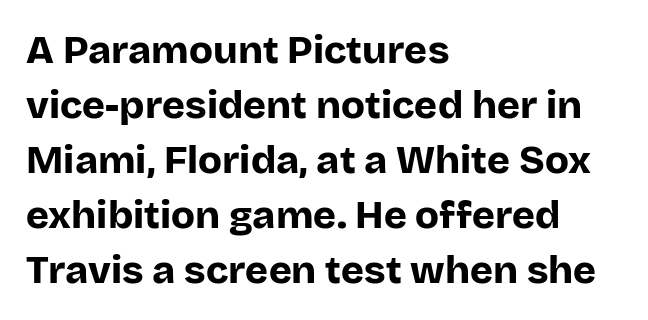
These lines are rendered in a variable-pitch font. This sample uses plain, unmodified letter spacing. Any mark beneath the type? The region is blank. A normal amount of white space separates one row of letters from the next. Posture: vertical. Line starts are locked; line ends wander.
